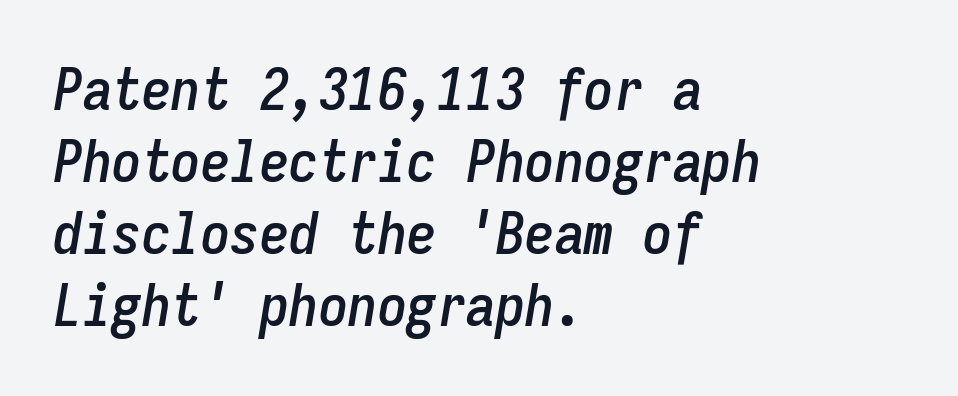
Q: Is the text italic (slanted)? A: Yes, it leans right by about 9 degrees.
Q: Is the text underlined? A: No.
Q: How is the paragraph aligned? A: Left-aligned.
Q: Is the spacing between letters normal or unusually wide? A: Normal.
Q: Width (condensed, normal, or wide)? A: Condensed.
Q: Stroke contrast? A: Low.
Q: x-height? A: Medium.
Q: Monospaced? A: Yes.
